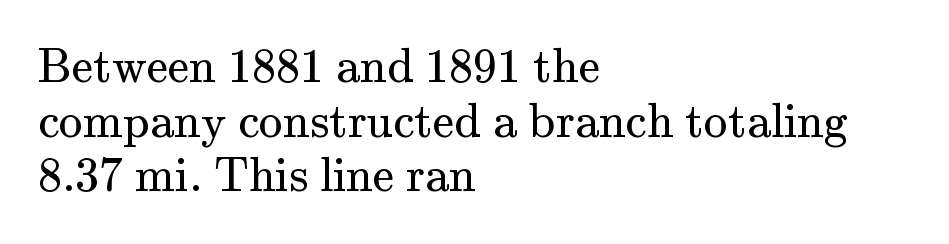
The image shows 48 px regular-weight serif type, upright; set left-aligned, tight line spacing (1.14x), normal letter spacing, not underlined; medium stroke contrast and a small x-height.
